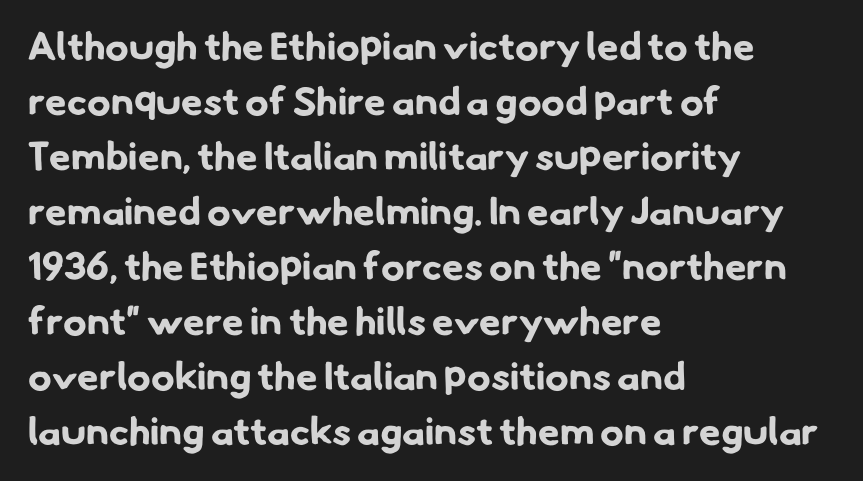
These lines are set flush left with a ragged right edge. Leading: standard. No feet cap the strokes, marking this as sans-serif type. The gap between lines stays unmarked. Standard letterfit; no display-style spreading of the glyphs.
